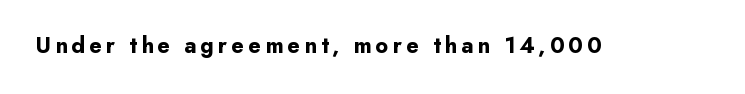
The image shows 23 px bold type, upright; set not underlined.
